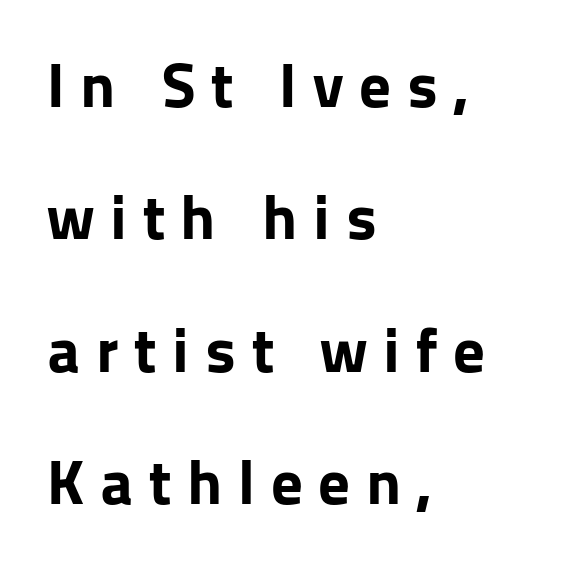
The image shows 63 px bold sans-serif type, upright; set left-aligned, loose line spacing (2.1x), unusually wide letter spacing (+0.25 em), not underlined; low stroke contrast and a medium x-height.
